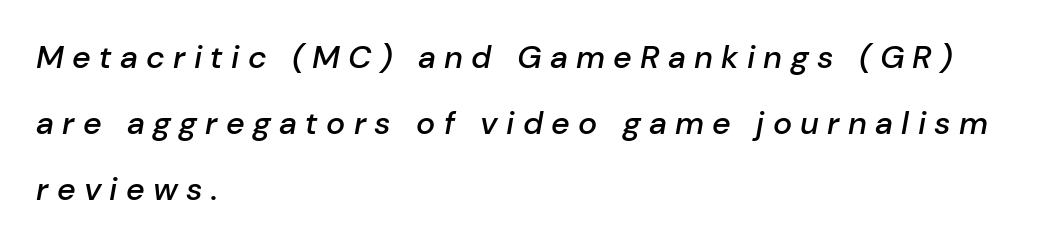
The image shows 32 px semibold type, italic (leaning right); set left-aligned, loose line spacing (2.07x), unusually wide letter spacing (+0.26 em), not underlined; low stroke contrast and a medium x-height.
